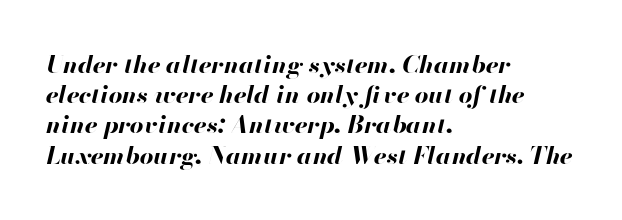
The image shows 24 px bold type, italic (leaning right); set left-aligned, normal line spacing (1.26x), normal letter spacing, not underlined.
